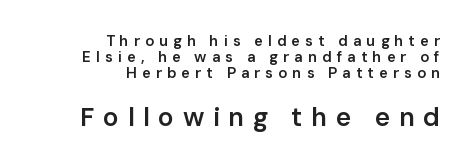
The image shows 26 px text type, upright; set right-aligned, tight line spacing (1.08x), unusually wide letter spacing (+0.33 em), not underlined; the second (bottom) block is 1.73x larger.
